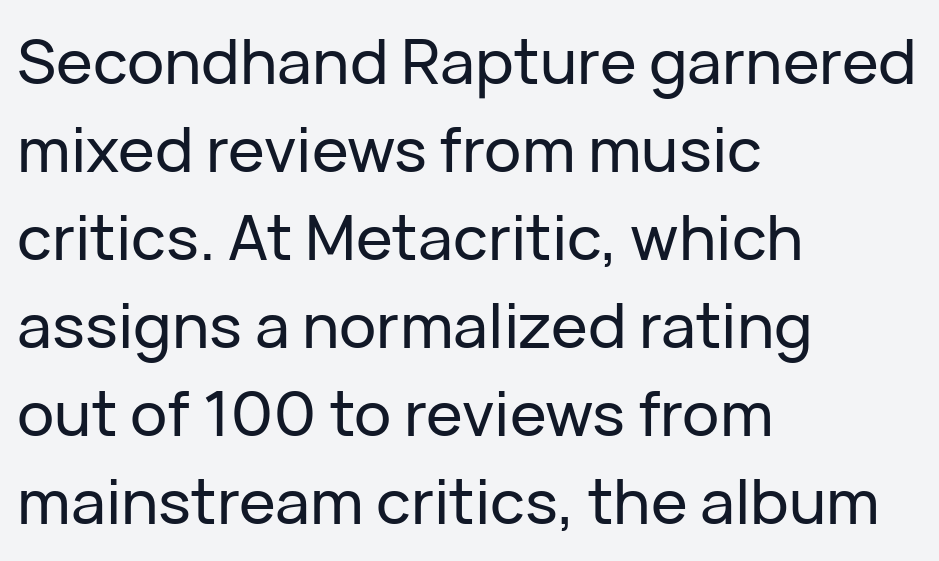
{"serif": "no", "italic": "no", "width": "normal", "stroke_contrast": "low", "x_height": "medium", "monospaced": "no", "underline": "no", "align": "left", "line_spacing": "normal", "line_spacing_ratio": 1.42, "letter_spacing": "normal", "letter_spacing_em": 0.0, "glyph_px": 62}
